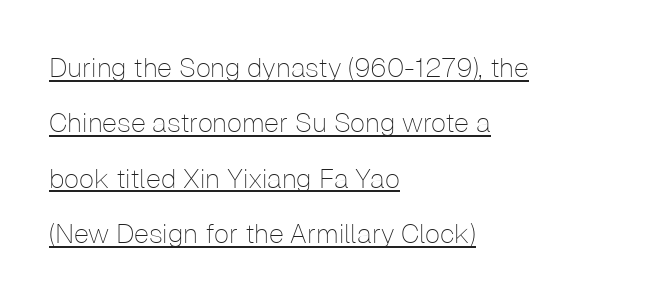
{"italic": "no", "bold": "no", "underline": "yes", "align": "left", "line_spacing": "loose", "line_spacing_ratio": 2.05, "letter_spacing": "normal", "letter_spacing_em": 0.0, "glyph_px": 27}
